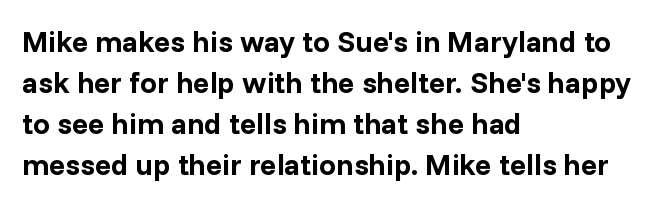
Nothing unusual about the tracking: characters are spaced as the font intends. The text was rendered using a sans face with plain stroke endings. Students, this is bold: see how much ink each stroke carries. The letters advance in unequal steps, a hallmark of proportional type. Line starts are locked; line ends wander. The passage shown stacks its lines at a standard gap.
